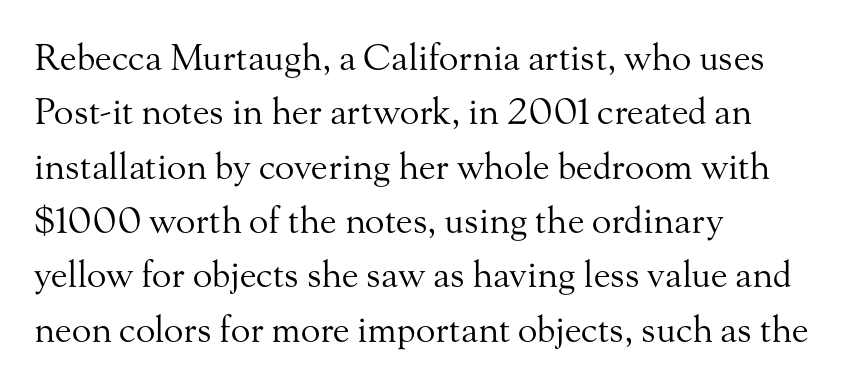
Tracking here is standard; glyphs follow each other at the usual distance. In CSS terms this would be text-align: left. Character widths vary here, with narrow letters taking less room than wide ones. Stem width sits at or under what a default text font uses. Old-style or modern, the face here clearly has serifs.
